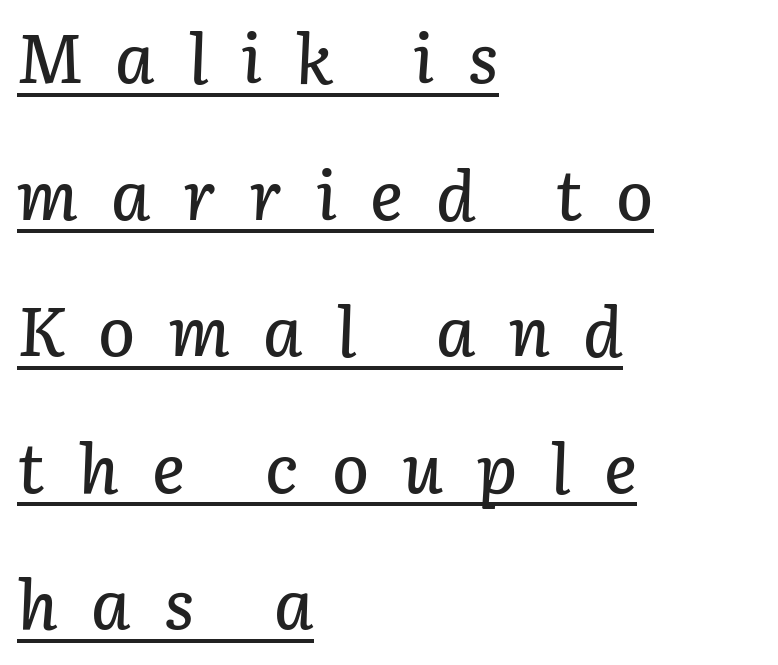
{"italic": "yes", "lean": "right", "slant_degrees": 3, "width": "normal", "stroke_contrast": "low", "x_height": "medium", "monospaced": "no", "underline": "yes", "align": "left", "line_spacing": "loose", "line_spacing_ratio": 1.98, "letter_spacing": "wide", "letter_spacing_em": 0.48, "glyph_px": 69}
